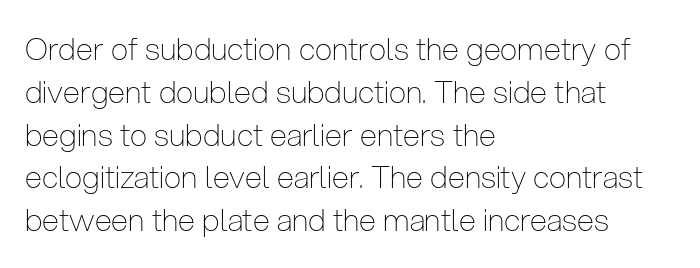
Proportional: the letters do not fall into vertical columns. The type is set solid horizontally, with unmodified tracking. Regular leading. This is sans-serif lettering, the kind often seen on screens and signage. Upright lettering throughout.
